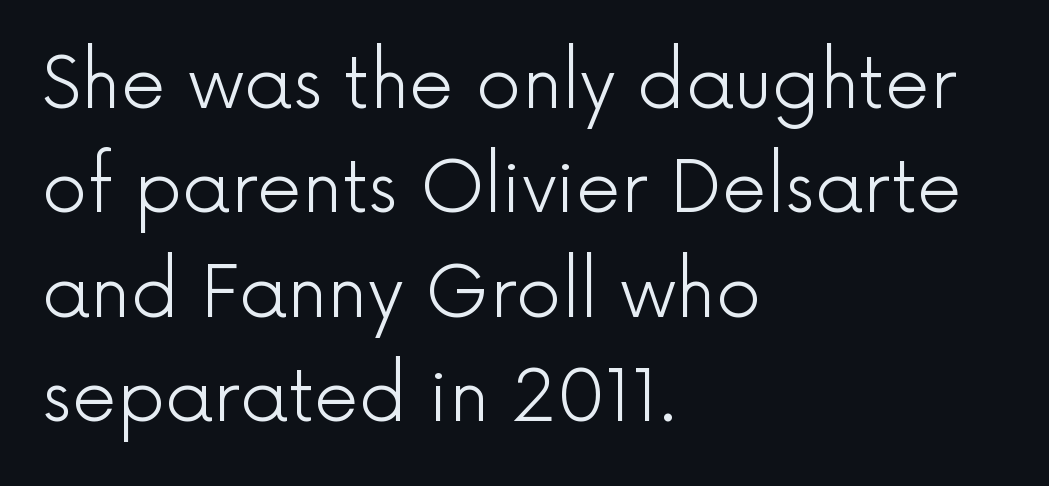
{"serif": "no", "italic": "no", "bold": "no", "weight": "light", "width": "normal", "x_height": "medium", "monospaced": "no", "underline": "no", "align": "left", "line_spacing": "normal", "line_spacing_ratio": 1.47, "letter_spacing": "normal", "letter_spacing_em": 0.0, "glyph_px": 71}
